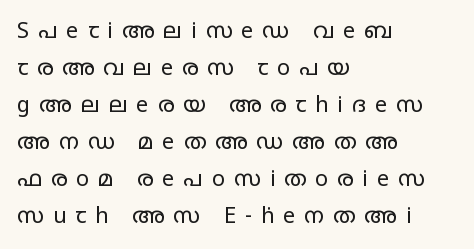
Do the letters lean? They stand straight. The area under the type is left untouched. Short and long lines alike share a common starting point at left. This reads as an unemphasized weight, regular at the heaviest. One glance says typical: line gaps are just what's usual. Substantial extra tracking has been applied to these lines.
